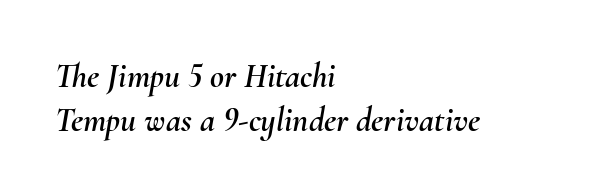
Would a proofreader flag this as italicized? Yes. Standard letterfit; no display-style spreading of the glyphs. Short and long lines alike share a common starting point at left. No word sits above an underline. Vertical spacing — default.
